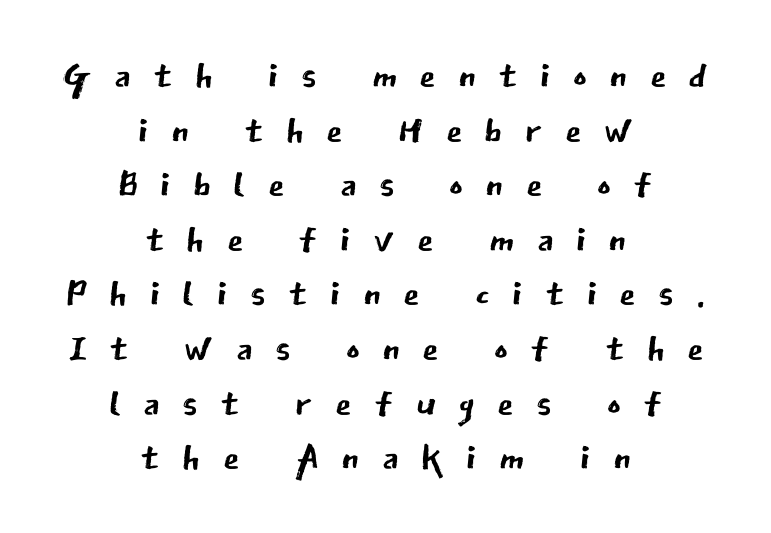
Does extra space separate the letters? Yes, quite a lot of it. A roman cut, with each character standing at attention. Heft: none added — not bold. A typesetter would call this leading minimal, almost set solid. This sample uses a sans-serif face. Reading down the block, each line starts at a different indent, mirrored at its end.
